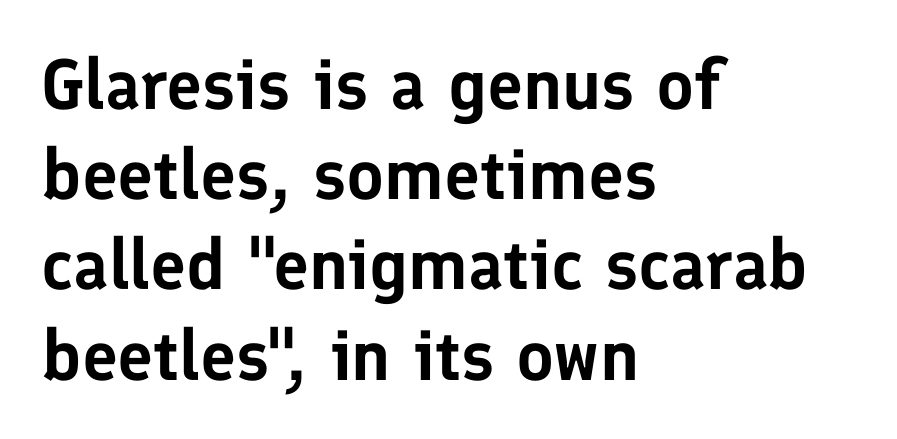
Each word holds together tightly as a unit, with standard inter-letter gaps. Is there any slant? The stems are plumb. Each letter keeps its own natural width here, so spacing adapts to shape. You can tell from the bare stems that sans-serif type was used. Only glyphs here, with clear space below each row.
